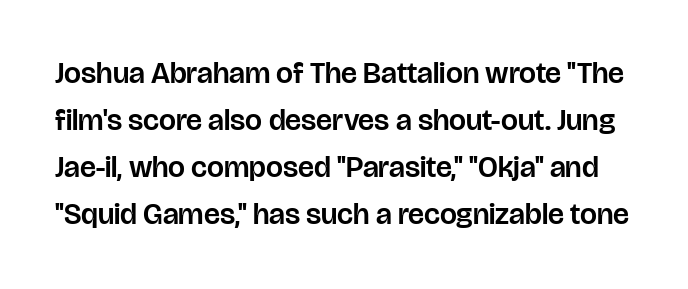
The image shows 30 px sans-serif type, upright; set normal line spacing (1.57x), normal letter spacing, not underlined; low stroke contrast and a large x-height.
